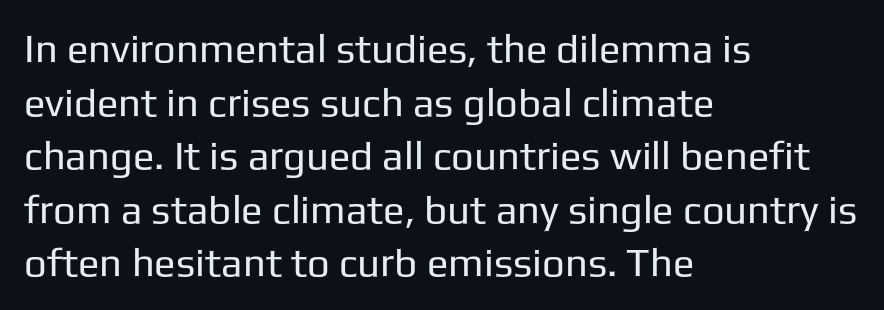
{"serif": "no", "italic": "no", "bold": "no", "weight": "regular", "width": "normal", "stroke_contrast": "low", "x_height": "medium", "monospaced": "no", "underline": "no", "align": "left", "line_spacing": "normal", "line_spacing_ratio": 1.34, "letter_spacing": "normal", "letter_spacing_em": 0.0, "glyph_px": 40}
